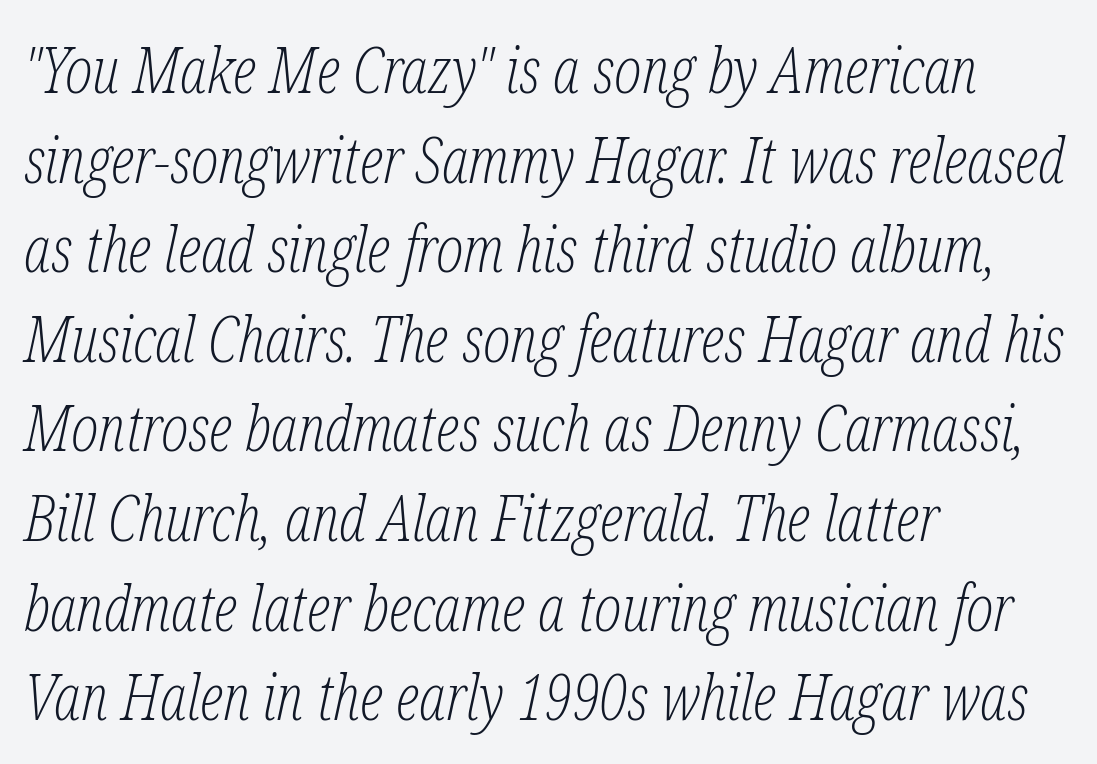
The face used here is seriffed, in the tradition of book romans. The passage shown is not underscored anywhere. Weight: in the light-to-regular range. Spacing between characters is what you'd get straight out of the box.
